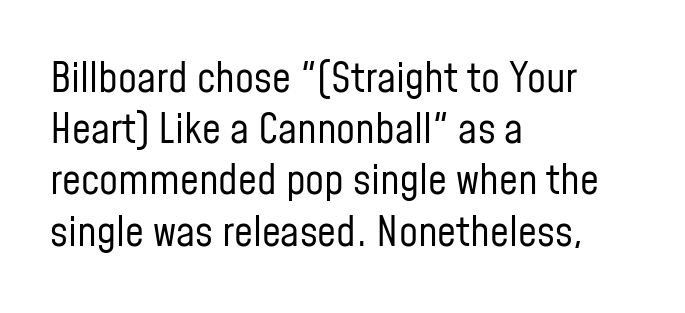
Q: Is the text bold? A: No.
Q: Is the text italic (slanted)? A: No, it is upright.
Q: Is the typeface a serif or a sans-serif typeface? A: Sans-serif.
Q: Is the text underlined? A: No.
Q: How is the paragraph aligned? A: Left-aligned.
Q: Is the spacing between letters normal or unusually wide? A: Normal.
Q: Width (condensed, normal, or wide)? A: Condensed.
Q: Stroke contrast? A: Low.
Q: x-height? A: Medium.
Q: Monospaced? A: No.
